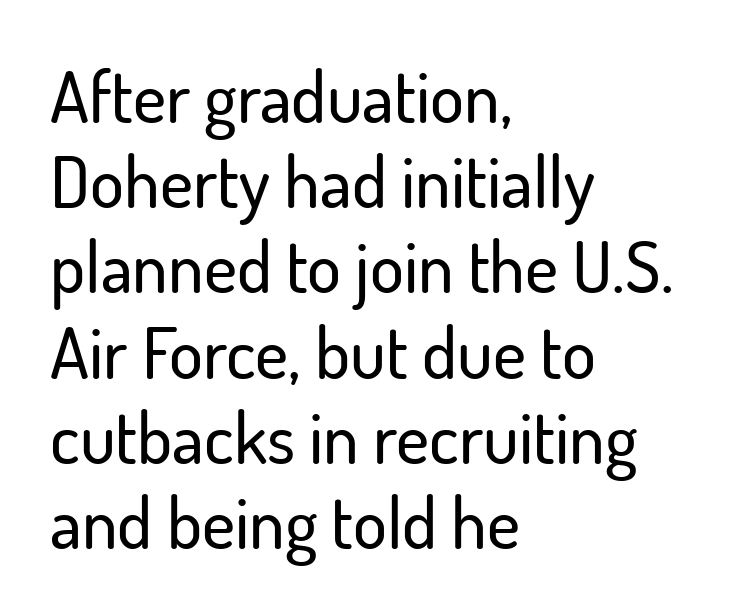
The image shows 71 px sans-serif type, upright; set left-aligned, line spacing 1.2x, normal letter spacing, not underlined; low stroke contrast and a small x-height.
